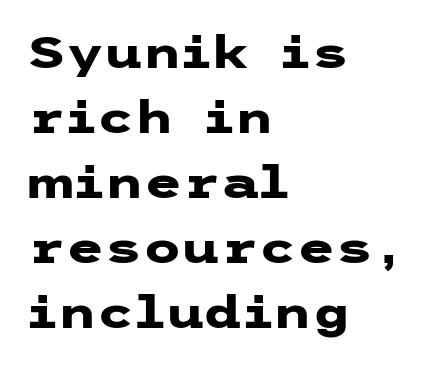
Q: Is the text bold? A: Yes.
Q: Is the text italic (slanted)? A: No, it is upright.
Q: Is the typeface a serif or a sans-serif typeface? A: Sans-serif.
Q: Is the text underlined? A: No.
Q: How is the paragraph aligned? A: Left-aligned.
Q: Is the spacing between letters normal or unusually wide? A: Normal.
Q: Is the spacing between lines tight, normal or loose? A: Normal.
Q: Width (condensed, normal, or wide)? A: Wide.
Q: Stroke contrast? A: Low.
Q: x-height? A: Medium.
